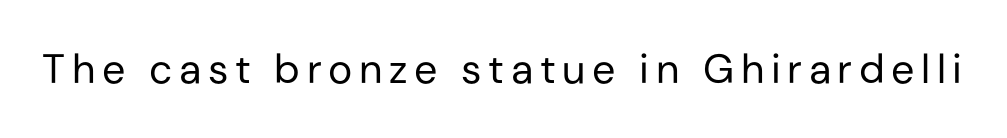
The image shows 41 px regular-weight sans-serif type, upright; set not underlined; low stroke contrast and a medium x-height.
